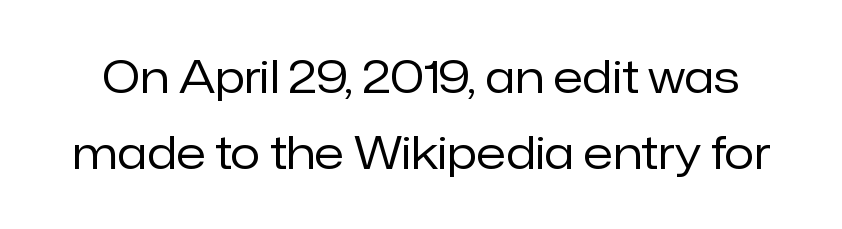
Q: Is the text bold? A: No.
Q: Is the text italic (slanted)? A: No, it is upright.
Q: Is the typeface a serif or a sans-serif typeface? A: Sans-serif.
Q: Is the text underlined? A: No.
Q: Is the spacing between letters normal or unusually wide? A: Normal.
Q: Width (condensed, normal, or wide)? A: Normal.
Q: Stroke contrast? A: Low.
Q: x-height? A: Medium.
Q: Monospaced? A: No.
